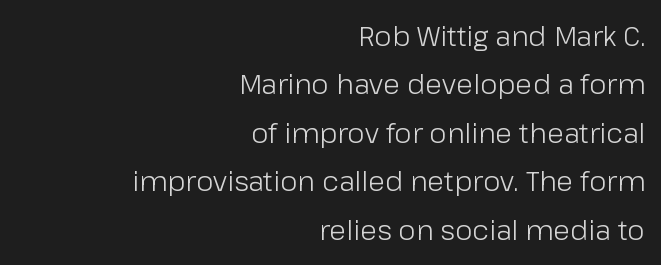
{"serif": "no", "italic": "no", "bold": "no", "weight": "light", "width": "normal", "stroke_contrast": "low", "x_height": "medium", "monospaced": "no", "underline": "no", "align": "right", "line_spacing_ratio": 1.73, "letter_spacing": "normal", "letter_spacing_em": 0.0, "glyph_px": 28}
